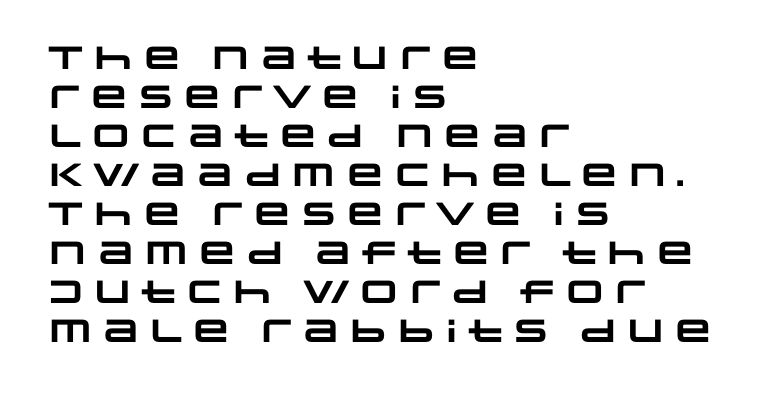
A typesetter would call this proportional, since set widths differ per character. The font is running at its bold setting. Horizontal alignment here is leftward, the default for most running prose. The area under the type is left untouched. Letterform terminals end flat and unadorned throughout the passage. Short note: letters normally spaced.
